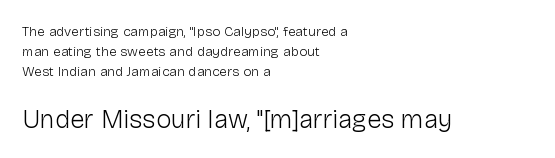
{"italic": "no", "bold": "no", "underline": "no", "align": "left", "line_spacing": "normal", "line_spacing_ratio": 1.43, "letter_spacing": "normal", "letter_spacing_em": 0.0, "larger_block": "second", "size_ratio": 1.86, "glyph_px": 26}
